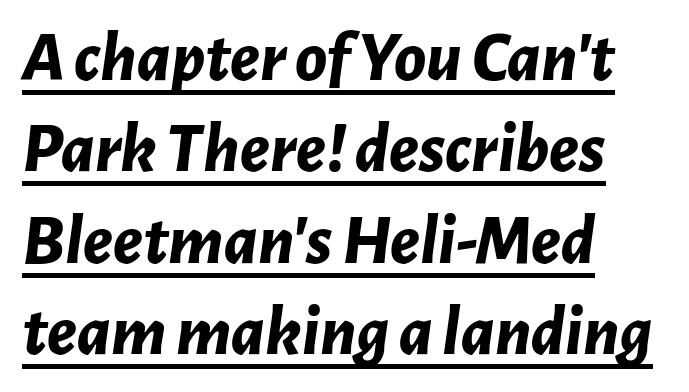
The text block is weighted toward the left margin, trailing off unevenly rightward. You could call the tracking neutral — neither tight nor loose. The rendering uses natural spacing where letterforms have individual widths. The sample's only ornament is a line tracing under the words. Heavy-handed strokes throughout: this text is bold. The specimen reads as italic at a glance.
